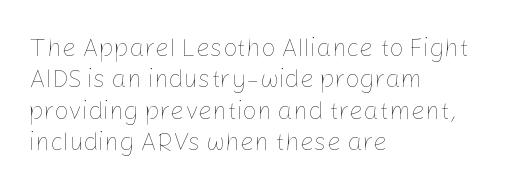
{"italic": "no", "bold": "no", "underline": "no", "align": "left", "line_spacing": "normal", "line_spacing_ratio": 1.26, "letter_spacing": "normal", "letter_spacing_em": 0.0, "glyph_px": 25}
